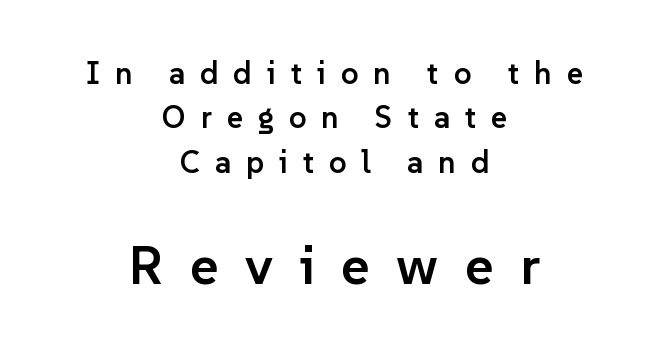
Q: Is the text bold? A: Semi-bold.
Q: Is the text italic (slanted)? A: No, it is upright.
Q: Is the typeface a serif or a sans-serif typeface? A: Sans-serif.
Q: Is the text underlined? A: No.
Q: How is the paragraph aligned? A: Centered.
Q: Is the spacing between letters normal or unusually wide? A: Unusually wide.
Q: Is the spacing between lines tight, normal or loose? A: Normal.
Q: Which block of text is set in a larger size, the first (top) or the second (bottom)? A: The second (bottom) one.
Q: Width (condensed, normal, or wide)? A: Normal.
Q: Stroke contrast? A: Low.
Q: x-height? A: Medium.
Q: Monospaced? A: No.
